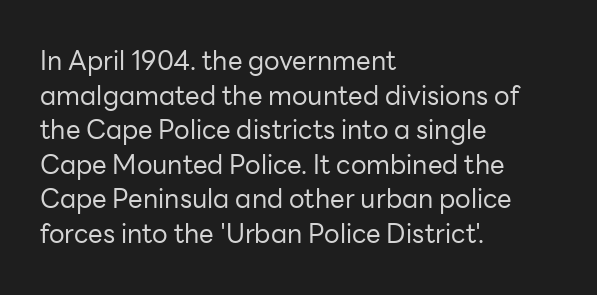
Q: Is the text bold? A: No.
Q: Is the text italic (slanted)? A: No, it is upright.
Q: Is the text underlined? A: No.
Q: How is the paragraph aligned? A: Left-aligned.
Q: Is the spacing between letters normal or unusually wide? A: Normal.
Q: Is the spacing between lines tight, normal or loose? A: Normal.
